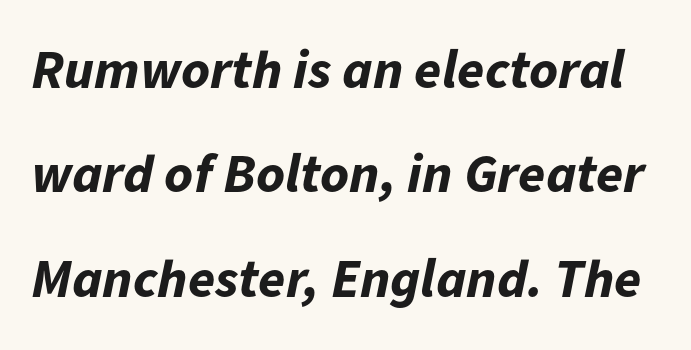
{"italic": "yes", "lean": "right", "slant_degrees": 11, "bold": "yes", "weight": "bold", "width": "normal", "stroke_contrast": "low", "x_height": "medium", "monospaced": "no", "underline": "no", "line_spacing": "loose", "line_spacing_ratio": 1.9, "letter_spacing": "normal", "letter_spacing_em": 0.0, "glyph_px": 55}
